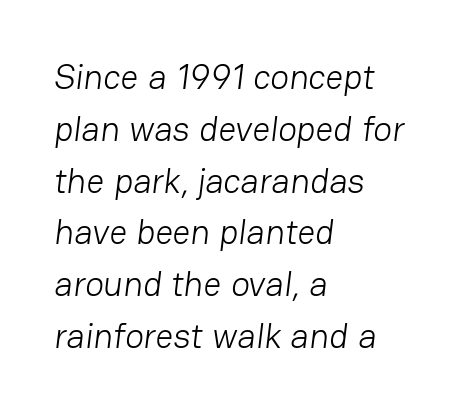
Q: Is the text bold? A: No.
Q: Is the typeface a serif or a sans-serif typeface? A: Sans-serif.
Q: Is the text underlined? A: No.
Q: How is the paragraph aligned? A: Left-aligned.
Q: Is the spacing between letters normal or unusually wide? A: Normal.
Q: Is the spacing between lines tight, normal or loose? A: Normal.
Q: Width (condensed, normal, or wide)? A: Normal.
Q: Stroke contrast? A: Low.
Q: x-height? A: Medium.
Q: Monospaced? A: No.
